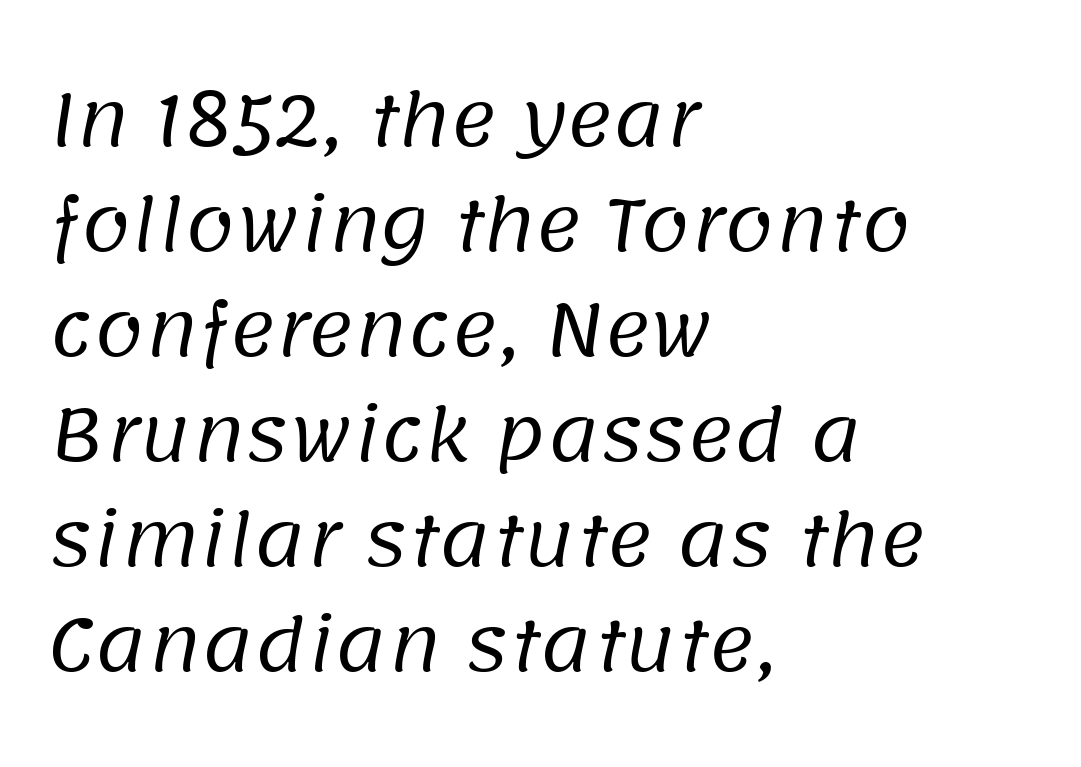
Q: Is the text bold? A: No.
Q: Is the typeface a serif or a sans-serif typeface? A: Sans-serif.
Q: Is the text underlined? A: No.
Q: How is the paragraph aligned? A: Left-aligned.
Q: Is the spacing between letters normal or unusually wide? A: Normal.
Q: Is the spacing between lines tight, normal or loose? A: Normal.
Q: Width (condensed, normal, or wide)? A: Normal.
Q: Stroke contrast? A: Low.
Q: x-height? A: Large.
Q: Monospaced? A: No.
